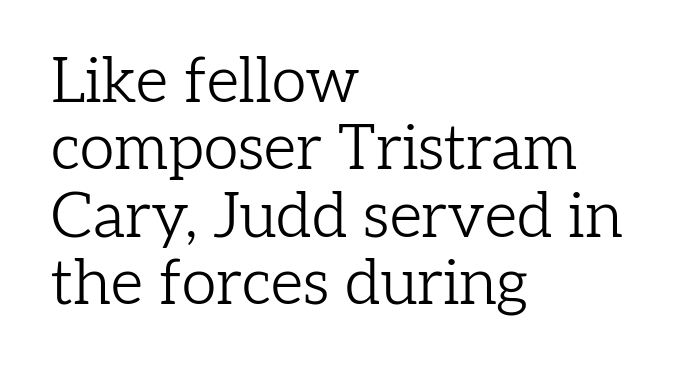
The image shows 63 px light serif type, upright; set left-aligned, tight line spacing (1.07x), normal letter spacing, not underlined; low stroke contrast and a medium x-height.
